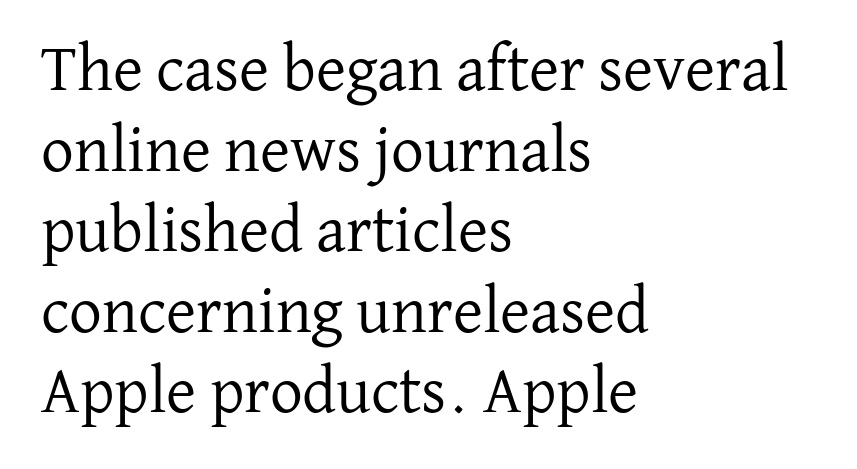
The image shows 65 px regular-weight serif type, upright; set left-aligned, line spacing 1.24x, normal letter spacing, not underlined; low stroke contrast and a medium x-height.
